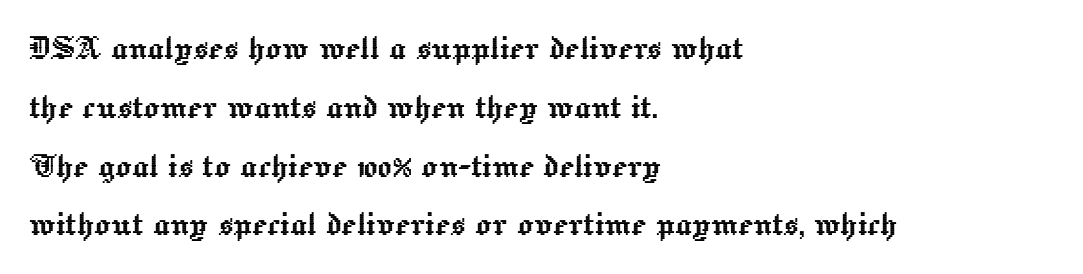
{"italic": "no", "width": "normal", "x_height": "medium", "monospaced": "no", "underline": "no", "align": "left", "line_spacing": "normal", "line_spacing_ratio": 1.47, "letter_spacing": "normal", "letter_spacing_em": 0.0, "glyph_px": 40}
